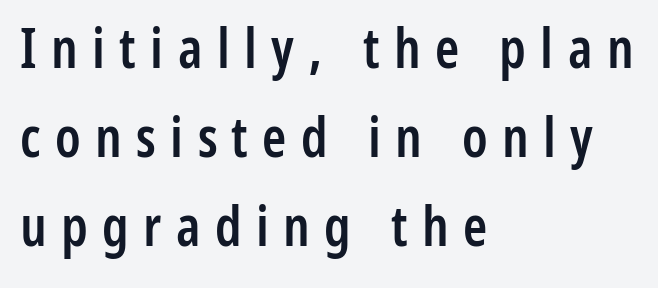
Q: Is the text bold? A: Semi-bold.
Q: Is the text italic (slanted)? A: No, it is upright.
Q: Is the typeface a serif or a sans-serif typeface? A: Sans-serif.
Q: Is the text underlined? A: No.
Q: How is the paragraph aligned? A: Left-aligned.
Q: Is the spacing between letters normal or unusually wide? A: Unusually wide.
Q: Is the spacing between lines tight, normal or loose? A: Normal.
Q: Width (condensed, normal, or wide)? A: Condensed.
Q: Stroke contrast? A: Low.
Q: x-height? A: Medium.
Q: Monospaced? A: No.
